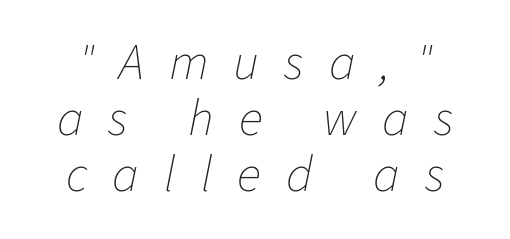
The space between consecutive lines is stingy. Between one letter and the next there's a generous, obvious gap. In CSS terms this would be text-align: center. The face used here is proportionally spaced, like ordinary book or web type. The cut favours lightness, reaching ordinary text weight at its darkest.
